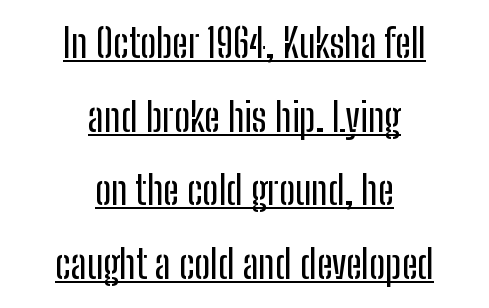
{"serif": "no", "italic": "no", "width": "condensed", "stroke_contrast": "low", "x_height": "medium", "monospaced": "no", "underline": "yes", "align": "center", "line_spacing_ratio": 1.89, "letter_spacing": "normal", "letter_spacing_em": 0.0, "glyph_px": 39}
